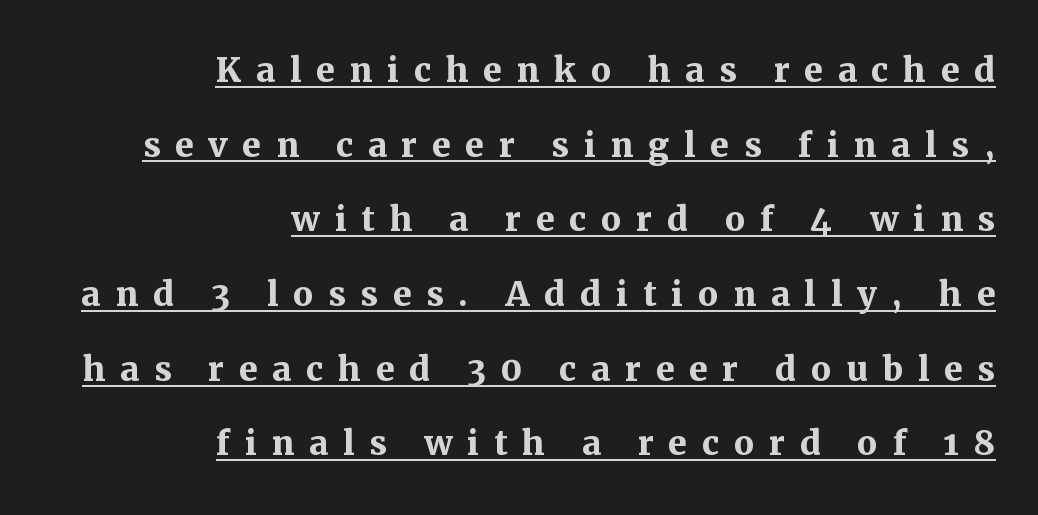
{"serif": "yes", "italic": "no", "bold": "yes", "weight": "semibold", "width": "normal", "stroke_contrast": "medium", "x_height": "medium", "monospaced": "no", "underline": "yes", "align": "right", "line_spacing": "normal", "line_spacing_ratio": 1.66, "letter_spacing": "wide", "letter_spacing_em": 0.33, "glyph_px": 45}
